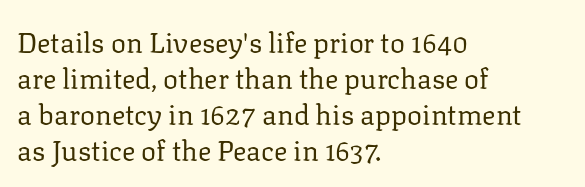
Q: Is the text bold? A: No.
Q: Is the text italic (slanted)? A: No, it is upright.
Q: Is the typeface a serif or a sans-serif typeface? A: Serif.
Q: Is the text underlined? A: No.
Q: How is the paragraph aligned? A: Left-aligned.
Q: Is the spacing between letters normal or unusually wide? A: Normal.
Q: Is the spacing between lines tight, normal or loose? A: Normal.
Q: Width (condensed, normal, or wide)? A: Normal.
Q: Stroke contrast? A: Low.
Q: x-height? A: Medium.
Q: Monospaced? A: No.
